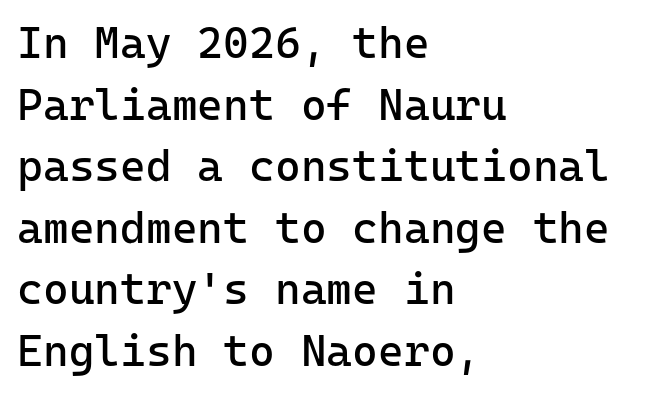
The image shows 44 px regular-weight sans-serif type, upright; set left-aligned, normal line spacing (1.4x), normal letter spacing, not underlined; low stroke contrast and a medium x-height.
